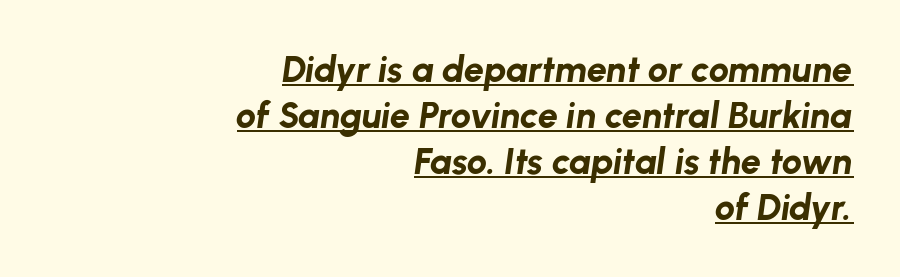
{"italic": "yes", "lean": "right", "slant_degrees": 8, "bold": "yes", "weight": "bold", "width": "normal", "stroke_contrast": "low", "x_height": "medium", "monospaced": "no", "underline": "yes", "align": "right", "line_spacing": "normal", "line_spacing_ratio": 1.28, "letter_spacing": "normal", "letter_spacing_em": 0.0, "glyph_px": 36}
